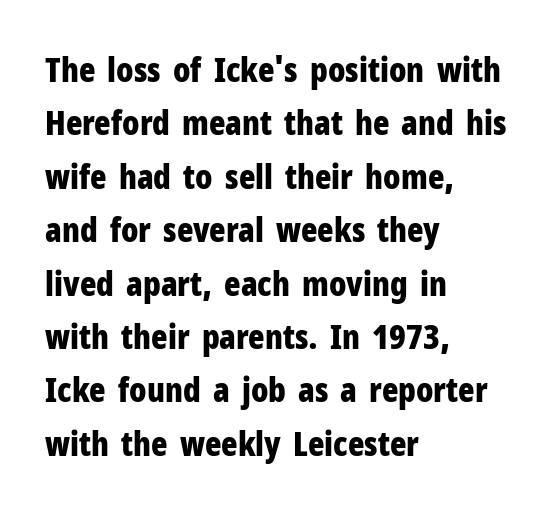
Q: Is the text bold? A: Yes.
Q: Is the text italic (slanted)? A: No, it is upright.
Q: Is the typeface a serif or a sans-serif typeface? A: Sans-serif.
Q: Is the text underlined? A: No.
Q: How is the paragraph aligned? A: Left-aligned.
Q: Is the spacing between letters normal or unusually wide? A: Normal.
Q: Is the spacing between lines tight, normal or loose? A: Normal.
Q: Width (condensed, normal, or wide)? A: Condensed.
Q: Stroke contrast? A: Low.
Q: x-height? A: Medium.
Q: Monospaced? A: No.
